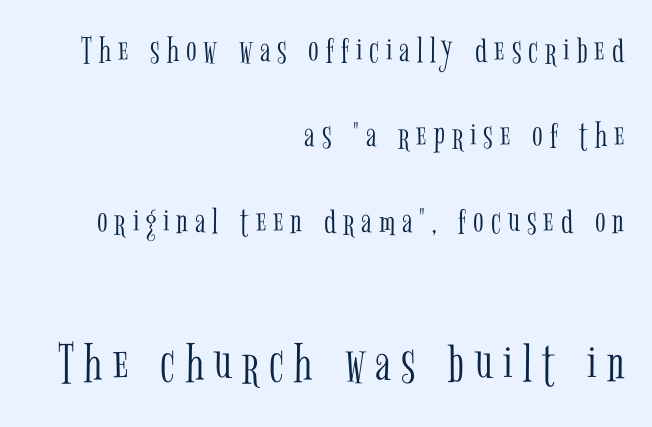
Q: Is the text bold? A: No.
Q: Is the text italic (slanted)? A: No, it is upright.
Q: Is the typeface a serif or a sans-serif typeface? A: Serif.
Q: Is the text underlined? A: No.
Q: How is the paragraph aligned? A: Right-aligned.
Q: Is the spacing between lines tight, normal or loose? A: Loose.
Q: Which block of text is set in a larger size, the first (top) or the second (bottom)? A: The second (bottom) one.
Q: Width (condensed, normal, or wide)? A: Condensed.
Q: Stroke contrast? A: Low.
Q: x-height? A: Medium.
Q: Monospaced? A: No.
